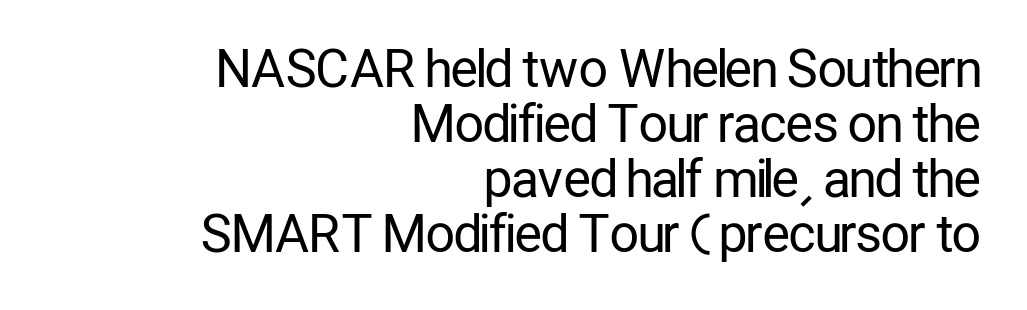
Q: Is the text bold? A: No.
Q: Is the text italic (slanted)? A: No, it is upright.
Q: Is the typeface a serif or a sans-serif typeface? A: Sans-serif.
Q: Is the text underlined? A: No.
Q: How is the paragraph aligned? A: Right-aligned.
Q: Is the spacing between letters normal or unusually wide? A: Normal.
Q: Is the spacing between lines tight, normal or loose? A: Tight.
Q: Width (condensed, normal, or wide)? A: Condensed.
Q: Stroke contrast? A: Low.
Q: x-height? A: Medium.
Q: Monospaced? A: No.
